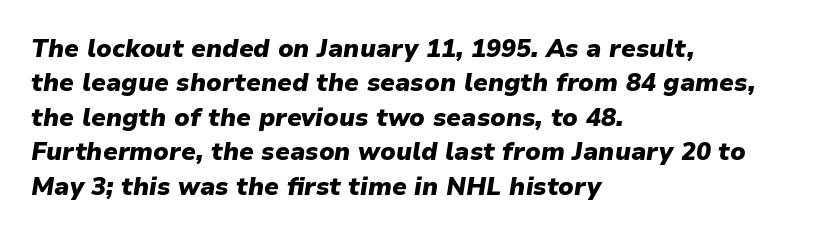
Q: Is the text bold? A: Yes.
Q: Is the text italic (slanted)? A: Yes, it leans right by about 9 degrees.
Q: Is the text underlined? A: No.
Q: How is the paragraph aligned? A: Left-aligned.
Q: Is the spacing between letters normal or unusually wide? A: Normal.
Q: Is the spacing between lines tight, normal or loose? A: Normal.
